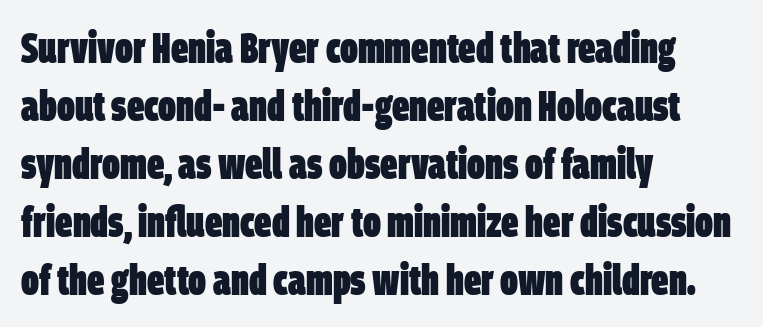
Regarding serifs, this sample does without them. Do the characters align in a grid? No, the font is proportional. The lines are quadded left. Stroke thickness is high; the sample reads as a true bold. Short note: letters normally spaced. Evenly set lines give the paragraph a standard silhouette.
